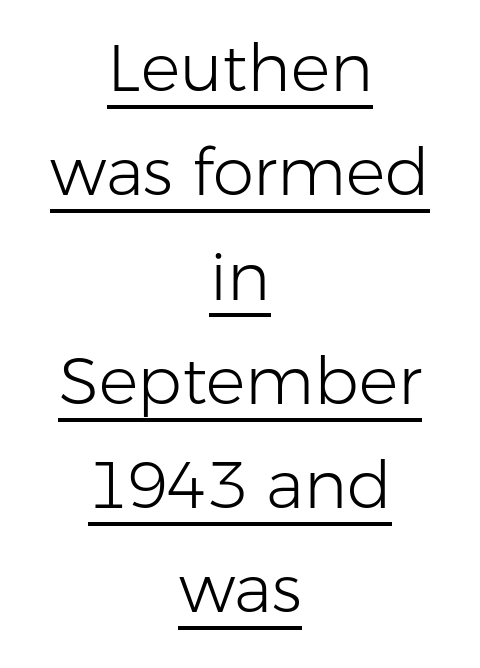
Q: Is the text bold? A: No.
Q: Is the text italic (slanted)? A: No, it is upright.
Q: Is the typeface a serif or a sans-serif typeface? A: Sans-serif.
Q: Is the text underlined? A: Yes.
Q: How is the paragraph aligned? A: Centered.
Q: Is the spacing between letters normal or unusually wide? A: Normal.
Q: Is the spacing between lines tight, normal or loose? A: Normal.
Q: Width (condensed, normal, or wide)? A: Normal.
Q: Stroke contrast? A: Low.
Q: x-height? A: Medium.
Q: Monospaced? A: No.
